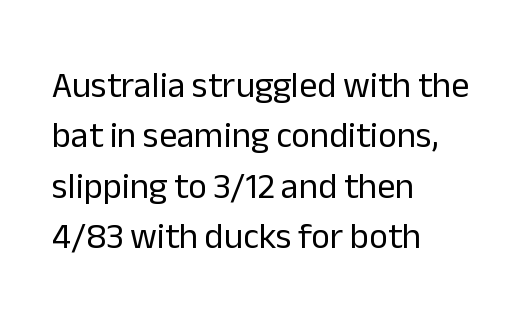
{"serif": "no", "italic": "no", "bold": "no", "weight": "regular", "width": "normal", "stroke_contrast": "low", "x_height": "medium", "monospaced": "no", "underline": "no", "align": "left", "line_spacing": "normal", "line_spacing_ratio": 1.4, "letter_spacing": "normal", "letter_spacing_em": 0.0, "glyph_px": 36}
